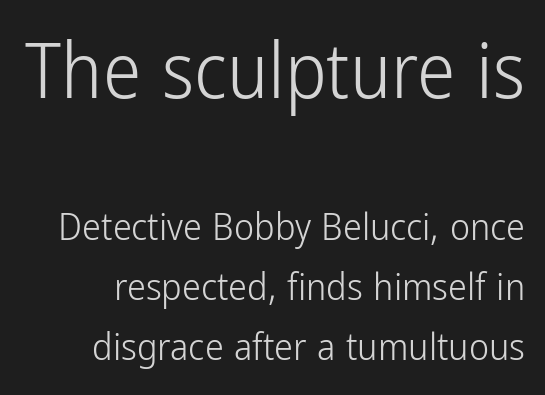
{"serif": "no", "italic": "no", "bold": "no", "weight": "light", "width": "condensed", "stroke_contrast": "low", "x_height": "medium", "monospaced": "no", "underline": "no", "line_spacing": "normal", "line_spacing_ratio": 1.57, "letter_spacing": "normal", "letter_spacing_em": 0.0, "larger_block": "first", "size_ratio": 2.03, "glyph_px": 77}
